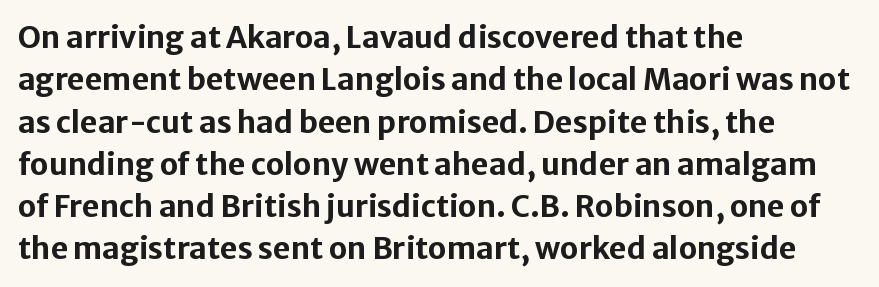
{"serif": "no", "italic": "no", "bold": "yes", "weight": "bold", "width": "normal", "stroke_contrast": "low", "x_height": "medium", "monospaced": "no", "underline": "no", "align": "left", "line_spacing": "normal", "line_spacing_ratio": 1.41, "letter_spacing": "normal", "letter_spacing_em": 0.0, "glyph_px": 30}
